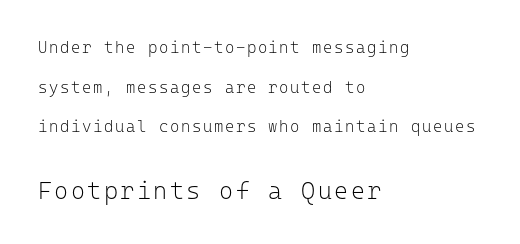
Clear beneath every line of the passage. The block of text is sparse from top to bottom, with ample space between rows. Italic: no, the glyphs are upright roman. All the whitespace from short lines collects on the right. The more generous point size was reserved for the lower chunk.
